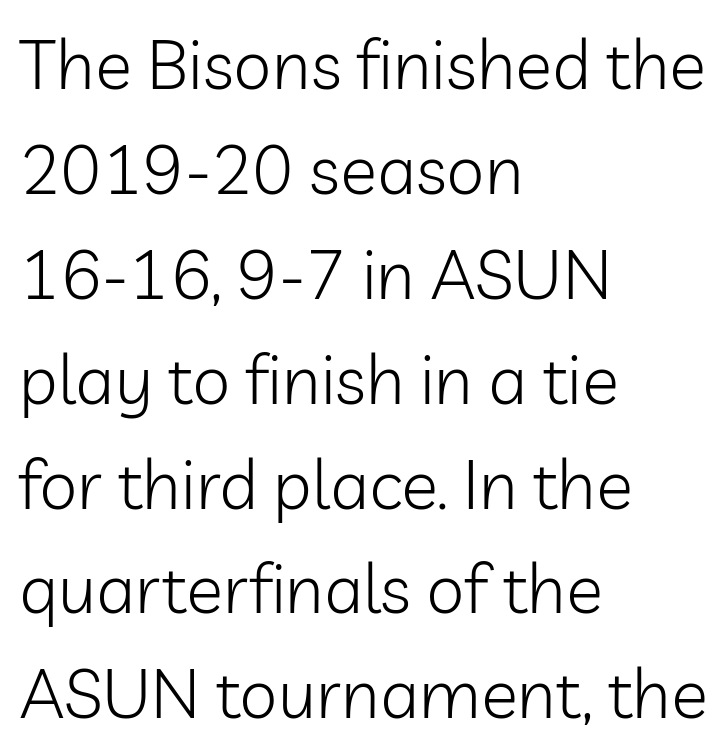
The image shows 69 px light sans-serif type, upright; set left-aligned, normal line spacing (1.52x), normal letter spacing, not underlined; low stroke contrast and a medium x-height.
